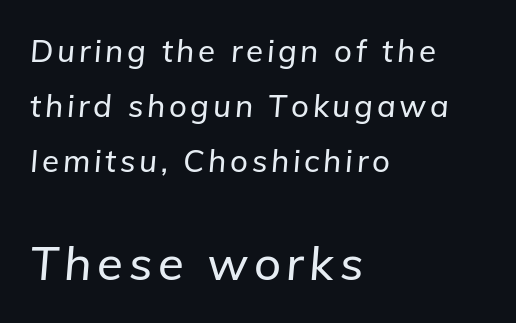
The image shows 47 px text type, italic (leaning right); set left-aligned, line spacing 1.77x, not underlined; the second (bottom) block is 1.52x larger; low stroke contrast and a medium x-height.
